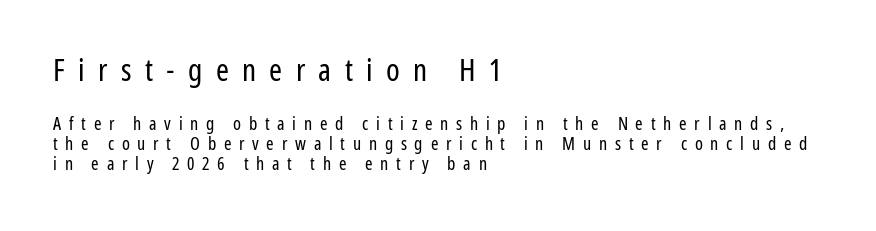
This is sans-serif lettering, the kind often seen on screens and signage. A bare baseline throughout the passage. Vertical spacing — tight. Scale decreases going downward across the two blocks. The face used here is proportionally spaced, like ordinary book or web type. The letters look calm and open, with moderate or lighter stems.
